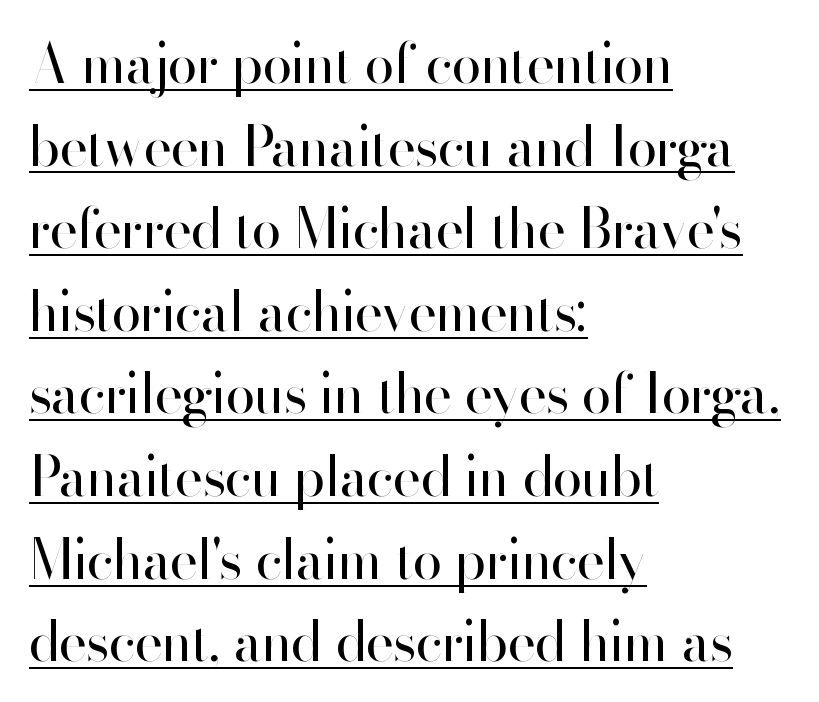
{"serif": "no", "italic": "no", "bold": "no", "weight": "regular", "width": "normal", "stroke_contrast": "high", "x_height": "small", "monospaced": "no", "underline": "yes", "align": "left", "line_spacing": "normal", "line_spacing_ratio": 1.53, "letter_spacing": "normal", "letter_spacing_em": 0.0, "glyph_px": 54}
